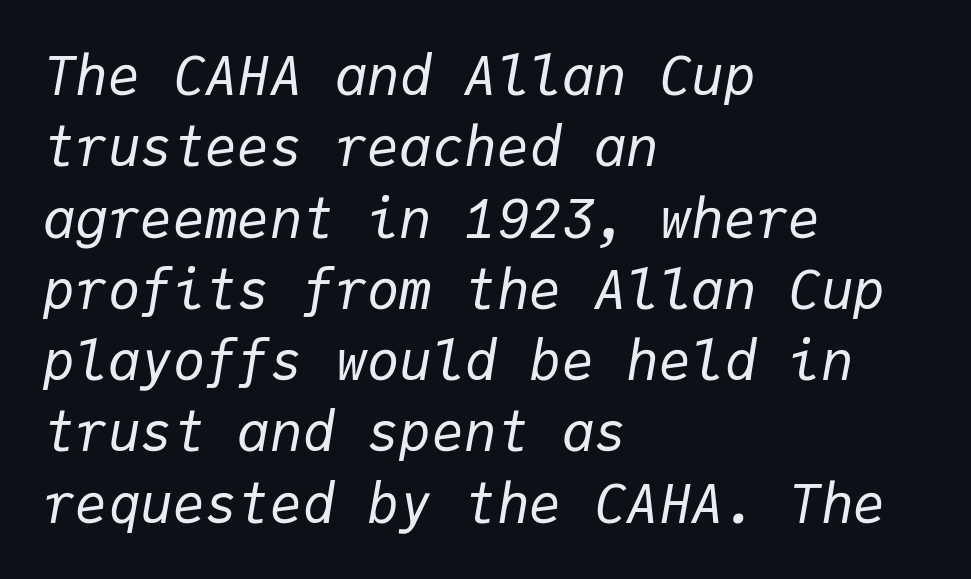
Tracking value appears to be zero — textbook default spacing. Is this a heavy cut? Hardly; it is regular or lighter. Looks like terminal output: every glyph gets an equal slot. Compared with typical paragraphs, the rows here are spaced about the same. The string is rendered with underlining switched off. You can tell it's italic because the verticals aren't actually vertical.
